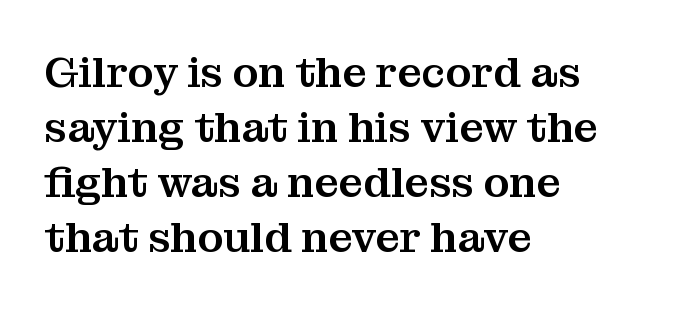
Q: Is the text italic (slanted)? A: No, it is upright.
Q: Is the typeface a serif or a sans-serif typeface? A: Serif.
Q: Is the text underlined? A: No.
Q: How is the paragraph aligned? A: Left-aligned.
Q: Is the spacing between letters normal or unusually wide? A: Normal.
Q: Is the spacing between lines tight, normal or loose? A: Normal.
Q: Width (condensed, normal, or wide)? A: Normal.
Q: Stroke contrast? A: Medium.
Q: x-height? A: Medium.
Q: Monospaced? A: No.
